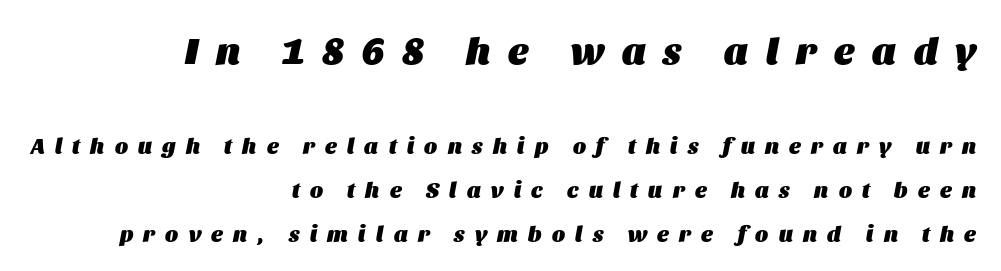
{"italic": "yes", "lean": "right", "slant_degrees": 11, "bold": "yes", "weight": "heavy", "width": "normal", "stroke_contrast": "medium", "x_height": "large", "monospaced": "no", "underline": "no", "align": "right", "line_spacing": "loose", "line_spacing_ratio": 1.99, "letter_spacing": "wide", "letter_spacing_em": 0.47, "larger_block": "first", "size_ratio": 1.73, "glyph_px": 38}
